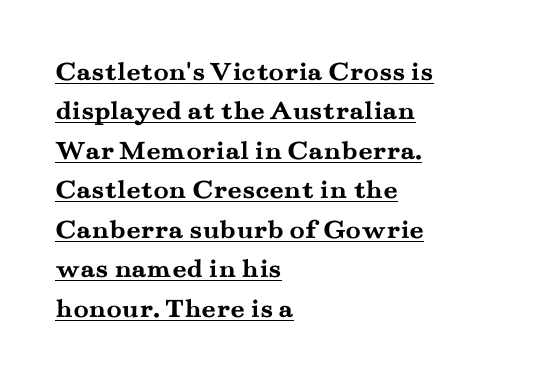
Q: Is the text bold? A: Yes.
Q: Is the text italic (slanted)? A: No, it is upright.
Q: Is the typeface a serif or a sans-serif typeface? A: Serif.
Q: Is the text underlined? A: Yes.
Q: How is the paragraph aligned? A: Left-aligned.
Q: Is the spacing between letters normal or unusually wide? A: Normal.
Q: Is the spacing between lines tight, normal or loose? A: Normal.
Q: Width (condensed, normal, or wide)? A: Wide.
Q: Stroke contrast? A: Medium.
Q: x-height? A: Small.
Q: Monospaced? A: No.
